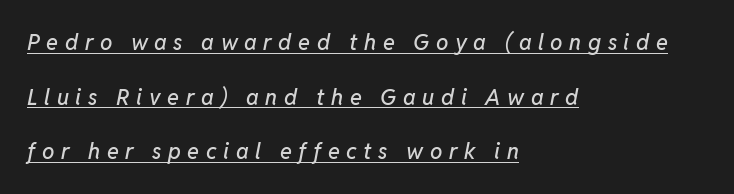
Q: Is the text italic (slanted)? A: Yes, it leans right by about 11 degrees.
Q: Is the text underlined? A: Yes.
Q: How is the paragraph aligned? A: Left-aligned.
Q: Is the spacing between letters normal or unusually wide? A: Unusually wide.
Q: Is the spacing between lines tight, normal or loose? A: Loose.
